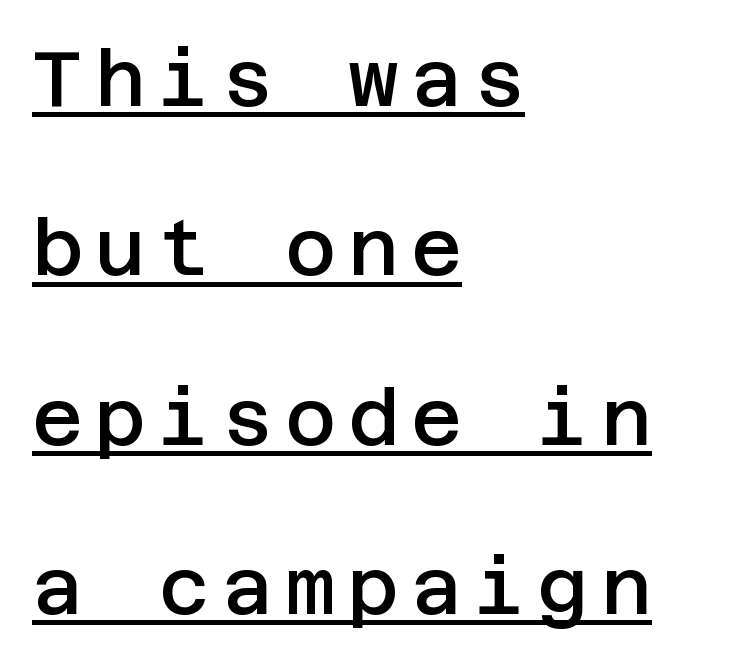
Q: Is the text bold? A: Semi-bold.
Q: Is the text italic (slanted)? A: No, it is upright.
Q: Is the typeface a serif or a sans-serif typeface? A: Sans-serif.
Q: Is the text underlined? A: Yes.
Q: How is the paragraph aligned? A: Left-aligned.
Q: Is the spacing between lines tight, normal or loose? A: Loose.
Q: Width (condensed, normal, or wide)? A: Normal.
Q: Stroke contrast? A: Low.
Q: x-height? A: Large.
